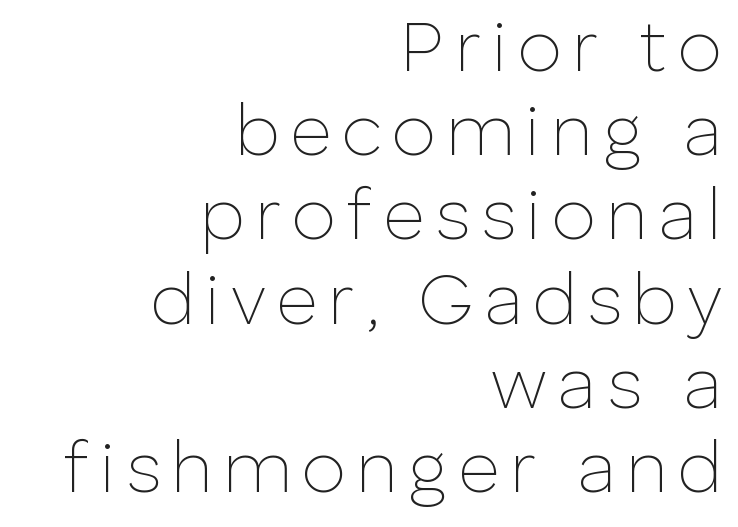
Q: Is the text bold? A: No.
Q: Is the text italic (slanted)? A: No, it is upright.
Q: Is the typeface a serif or a sans-serif typeface? A: Sans-serif.
Q: Is the text underlined? A: No.
Q: How is the paragraph aligned? A: Right-aligned.
Q: Width (condensed, normal, or wide)? A: Normal.
Q: Stroke contrast? A: Low.
Q: x-height? A: Medium.
Q: Monospaced? A: No.
